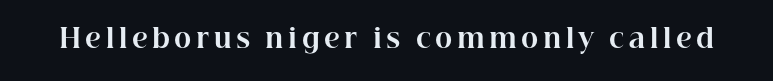
Q: Is the text bold? A: Yes.
Q: Is the text italic (slanted)? A: No, it is upright.
Q: Is the text underlined? A: No.
